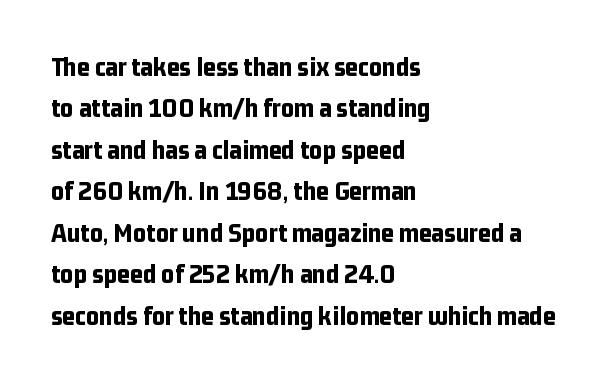
{"serif": "no", "italic": "no", "bold": "yes", "weight": "bold", "width": "condensed", "stroke_contrast": "low", "x_height": "medium", "monospaced": "no", "underline": "no", "align": "left", "line_spacing": "normal", "line_spacing_ratio": 1.48, "letter_spacing": "normal", "letter_spacing_em": 0.0, "glyph_px": 28}
